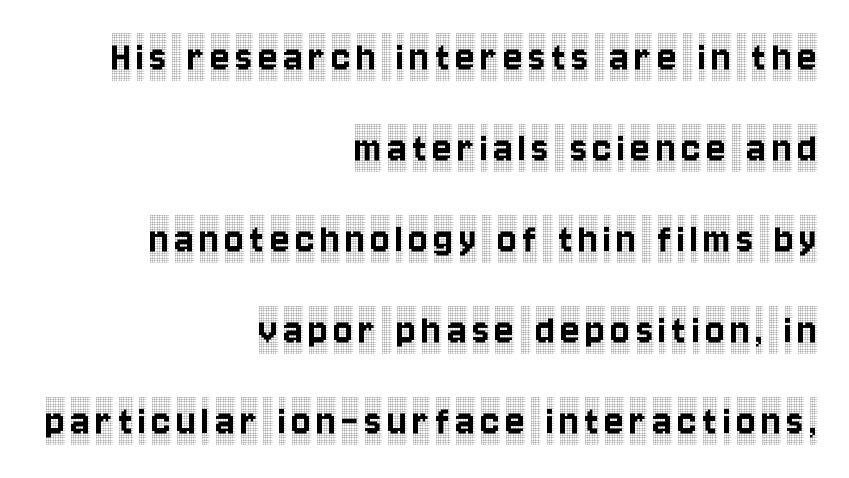
The image shows 45 px condensed serif type, upright; set right-aligned, loose line spacing (2.02x), not underlined; a large x-height.
